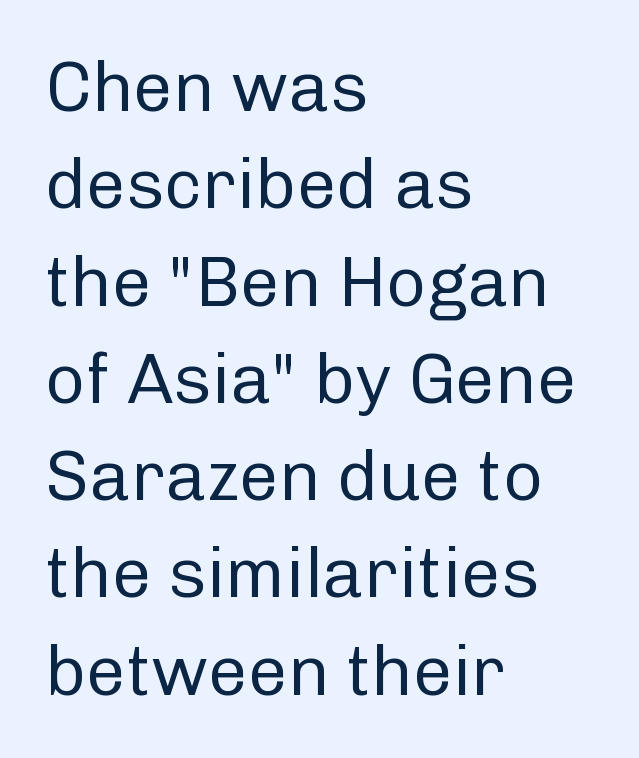
{"serif": "no", "italic": "no", "bold": "no", "weight": "regular", "width": "normal", "stroke_contrast": "low", "x_height": "medium", "monospaced": "no", "underline": "no", "align": "left", "line_spacing": "normal", "line_spacing_ratio": 1.39, "letter_spacing": "normal", "letter_spacing_em": 0.0, "glyph_px": 70}
